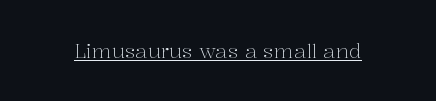
{"italic": "no", "bold": "no", "underline": "yes", "letter_spacing": "normal", "letter_spacing_em": 0.0, "glyph_px": 20}
